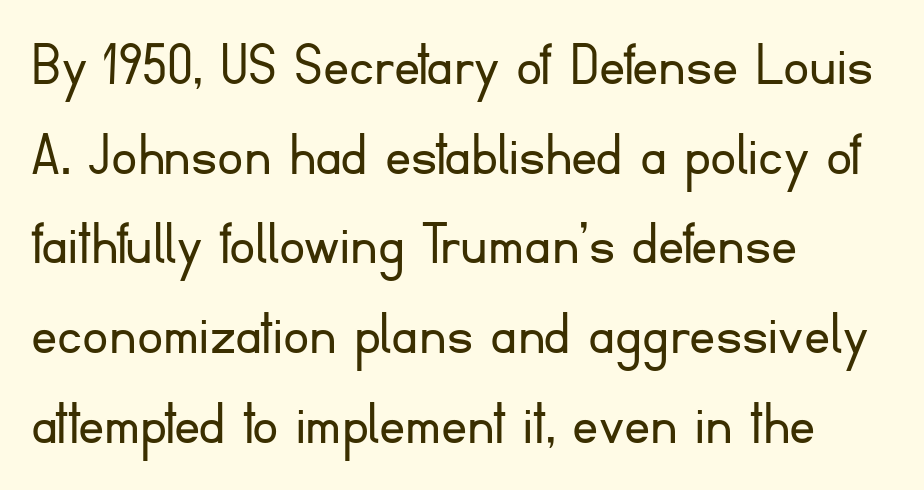
Every character sits straight up, as roman type does. These lines stack with their left ends in a neat column. The letters advance in unequal steps, a hallmark of proportional type. This rendering employs a face without finishing strokes, i.e., a sans-serif. Stems here are at most as thick as an everyday book face. Short note: letters normally spaced.
